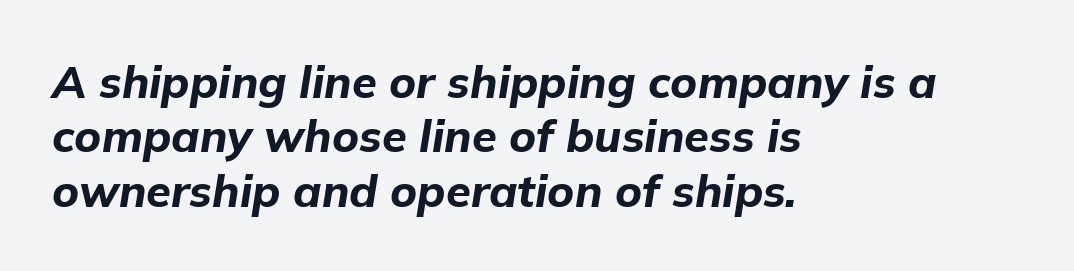
{"italic": "yes", "lean": "right", "slant_degrees": 9, "bold": "yes", "weight": "bold", "width": "normal", "stroke_contrast": "low", "x_height": "medium", "monospaced": "no", "underline": "no", "align": "left", "line_spacing_ratio": 1.21, "letter_spacing": "normal", "letter_spacing_em": 0.0, "glyph_px": 45}
